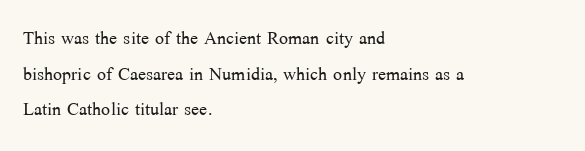
The image shows 24 px text type, upright; set left-aligned, normal line spacing (1.48x), normal letter spacing, not underlined.
